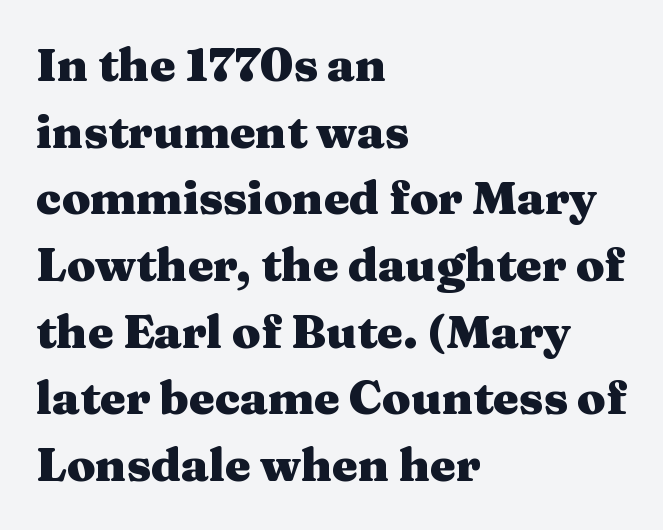
{"serif": "yes", "italic": "no", "bold": "yes", "weight": "heavy", "width": "wide", "stroke_contrast": "medium", "x_height": "medium", "monospaced": "no", "underline": "no", "align": "left", "line_spacing": "normal", "line_spacing_ratio": 1.45, "letter_spacing": "normal", "letter_spacing_em": 0.0, "glyph_px": 46}
